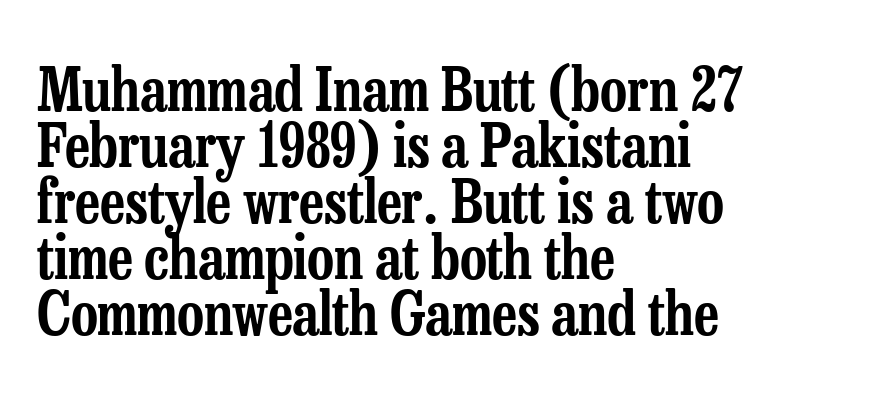
Character widths vary here, with narrow letters taking less room than wide ones. In terms of letterform style, serifs are clearly present. Letters rest on an invisible, unmarked baseline. If you drew a ruler down the left edge, every line would touch it.
